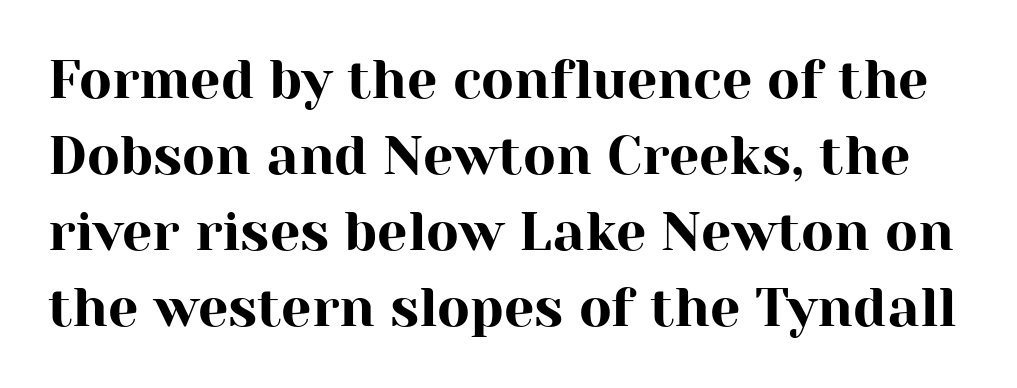
The image shows 54 px serif type, upright; set normal line spacing (1.41x), normal letter spacing, not underlined; high stroke contrast and a medium x-height.
